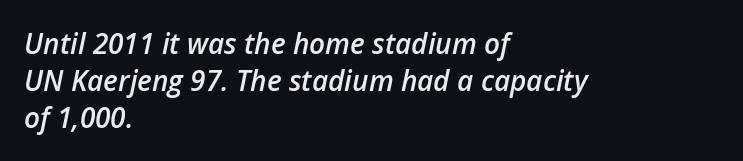
This rendering uses left alignment, leaving the right contour irregular. The passage shown is semibold, sitting just below true bold. A clean baseline with only descenders dipping below it. Words appear dense and cohesive because spacing is normal. Quick note: interline space is typical.
